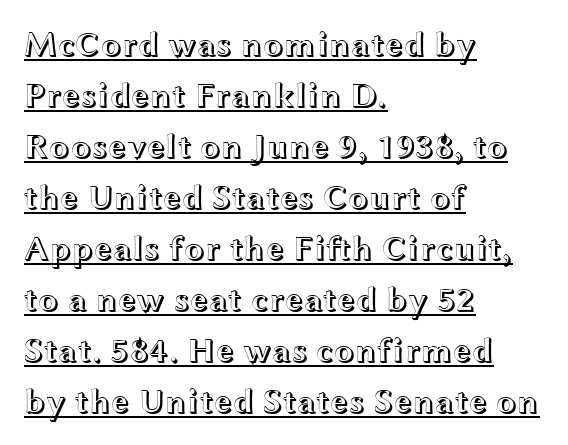
Q: Is the text italic (slanted)? A: No, it is upright.
Q: Is the text underlined? A: Yes.
Q: How is the paragraph aligned? A: Left-aligned.
Q: Is the spacing between letters normal or unusually wide? A: Normal.
Q: Is the spacing between lines tight, normal or loose? A: Normal.
Q: Width (condensed, normal, or wide)? A: Wide.
Q: x-height? A: Medium.
Q: Monospaced? A: No.
